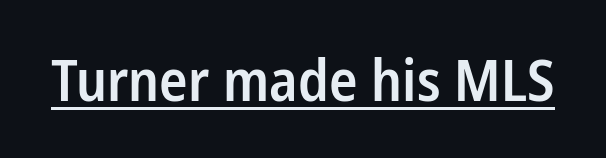
Q: Is the text bold? A: Semi-bold.
Q: Is the text italic (slanted)? A: No, it is upright.
Q: Is the typeface a serif or a sans-serif typeface? A: Sans-serif.
Q: Is the text underlined? A: Yes.
Q: Is the spacing between letters normal or unusually wide? A: Normal.
Q: Width (condensed, normal, or wide)? A: Condensed.
Q: Stroke contrast? A: Low.
Q: x-height? A: Medium.
Q: Monospaced? A: No.
